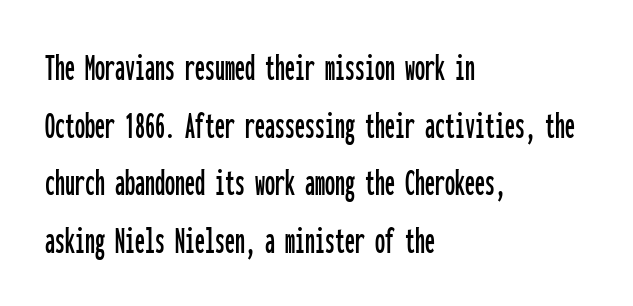
{"serif": "no", "italic": "no", "width": "condensed", "stroke_contrast": "low", "x_height": "medium", "monospaced": "yes", "underline": "no", "align": "left", "line_spacing": "normal", "line_spacing_ratio": 1.44, "letter_spacing": "normal", "letter_spacing_em": 0.0, "glyph_px": 40}
